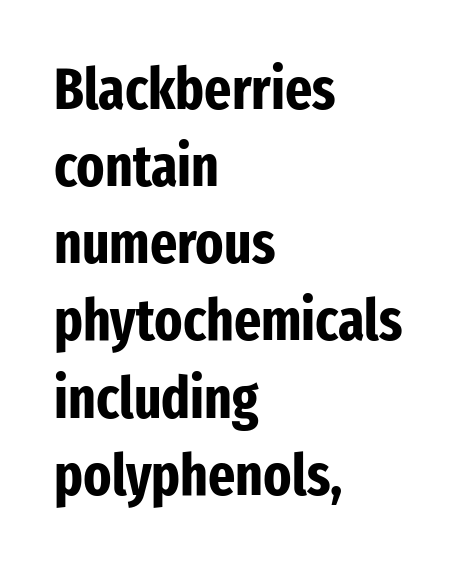
You could not count columns in this text — the font is proportionally spaced. A student would call this left alignment; a typographer would say flush left, rag right. The glyphs have the mass of a bold cut. Line spacing here is normal. The type is set solid horizontally, with unmodified tracking.
